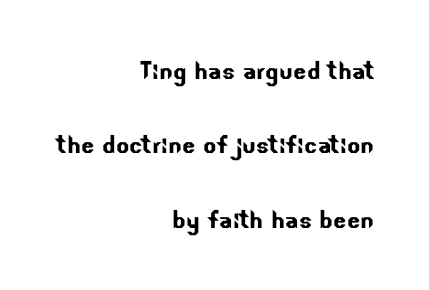
Q: Is the typeface a serif or a sans-serif typeface? A: Sans-serif.
Q: Is the text underlined? A: No.
Q: How is the paragraph aligned? A: Right-aligned.
Q: Is the spacing between letters normal or unusually wide? A: Normal.
Q: Is the spacing between lines tight, normal or loose? A: Loose.
Q: Width (condensed, normal, or wide)? A: Normal.
Q: Stroke contrast? A: Low.
Q: x-height? A: Small.
Q: Monospaced? A: No.
